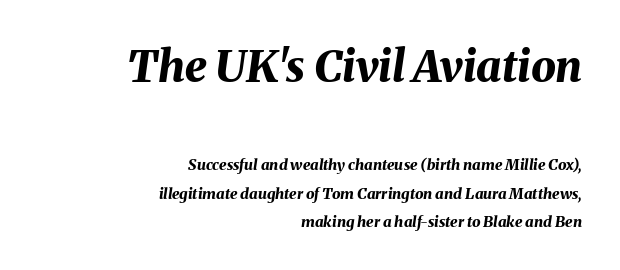
The image shows 44 px bold type, italic (leaning right); set right-aligned, line spacing 1.87x, normal letter spacing, not underlined; the first (top) block is 2.93x larger; medium stroke contrast and a medium x-height.
